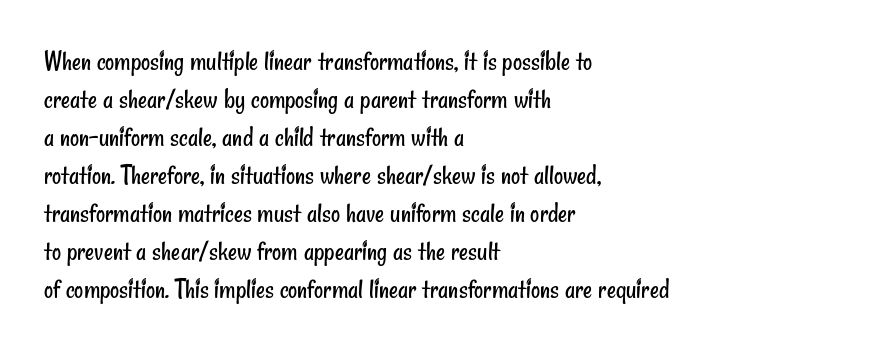
Every row of glyphs begins at an identical x-position on the left. Between one letter and the next there's only the usual sliver of space. Baseline-to-baseline distance is the conventional proportion of letter height. You could not count columns in this text — the font is proportionally spaced. Classification — sans serif. The letters look calm and open, with moderate or lighter stems.
